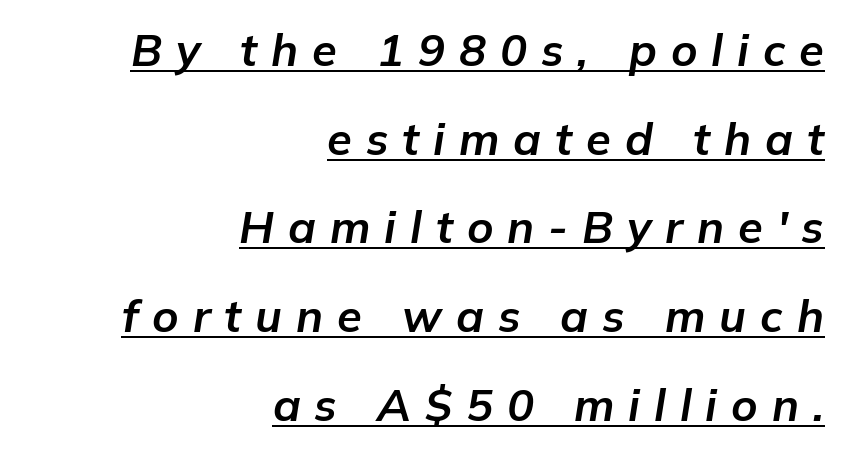
An italicized treatment has been applied to the whole sample. Display-style spreading of the glyphs; the letterfit is very open. Underlined type. These lines stack with their right ends in a neat column.
